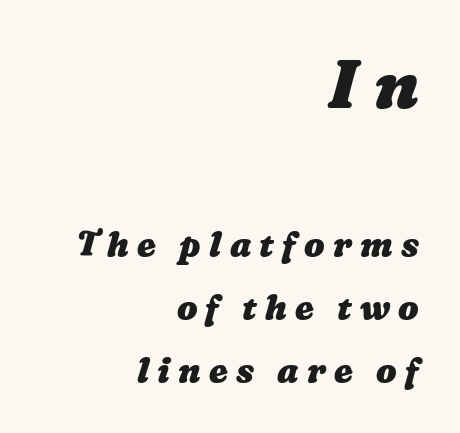
{"bold": "yes", "weight": "heavy", "width": "wide", "stroke_contrast": "medium", "x_height": "medium", "monospaced": "no", "underline": "no", "align": "right", "line_spacing_ratio": 1.86, "letter_spacing": "wide", "letter_spacing_em": 0.24, "larger_block": "first", "size_ratio": 2.0, "glyph_px": 68}
